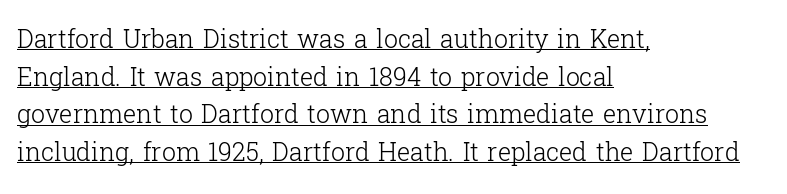
The image shows 25 px text type, upright; set left-aligned, normal line spacing (1.51x), normal letter spacing, underlined.
